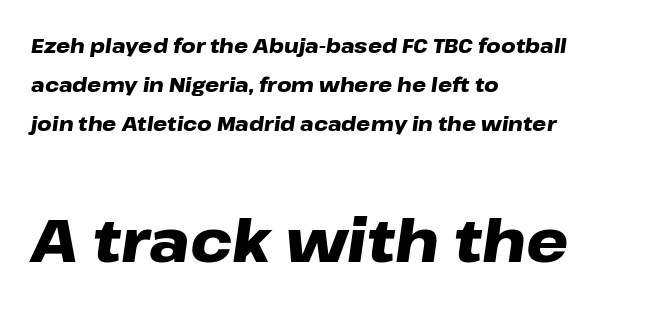
{"italic": "yes", "lean": "right", "slant_degrees": 8, "bold": "yes", "weight": "heavy", "width": "wide", "stroke_contrast": "low", "x_height": "medium", "monospaced": "no", "underline": "no", "align": "left", "line_spacing": "loose", "line_spacing_ratio": 1.96, "letter_spacing": "normal", "letter_spacing_em": 0.0, "larger_block": "second", "size_ratio": 3.0, "glyph_px": 60}
